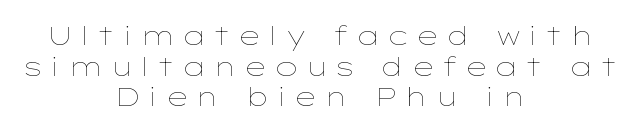
Anything drawn beneath the words? Only blank space. Words appear elongated and porous because spacing is wide. The rendering positions every line midway between the sides. The characters are drawn with everyday or finer stroke widths.
